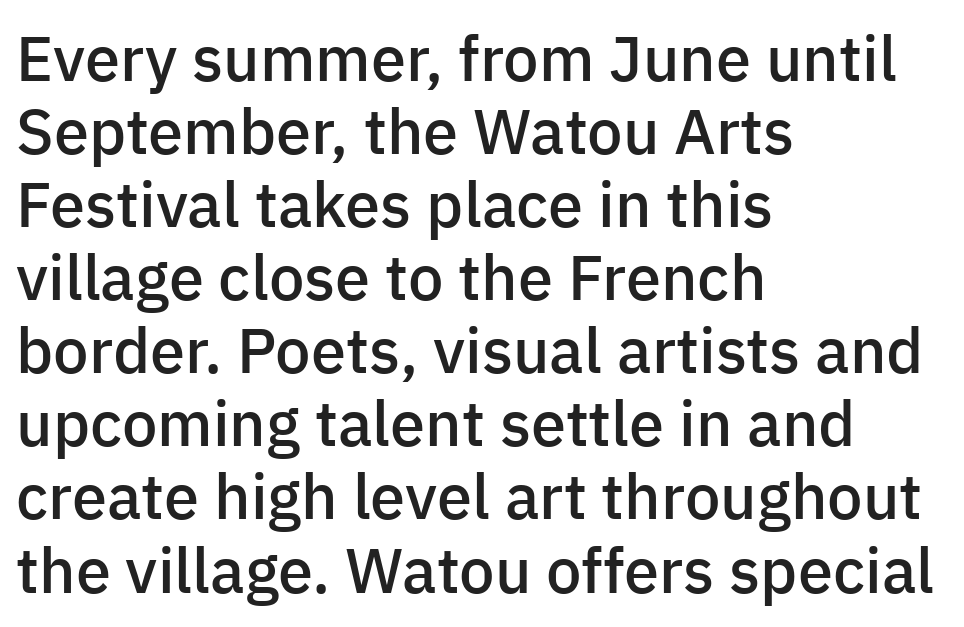
Q: Is the text bold? A: Semi-bold.
Q: Is the text italic (slanted)? A: No, it is upright.
Q: Is the typeface a serif or a sans-serif typeface? A: Sans-serif.
Q: Is the text underlined? A: No.
Q: How is the paragraph aligned? A: Left-aligned.
Q: Is the spacing between letters normal or unusually wide? A: Normal.
Q: Width (condensed, normal, or wide)? A: Normal.
Q: Stroke contrast? A: Low.
Q: x-height? A: Medium.
Q: Monospaced? A: No.
